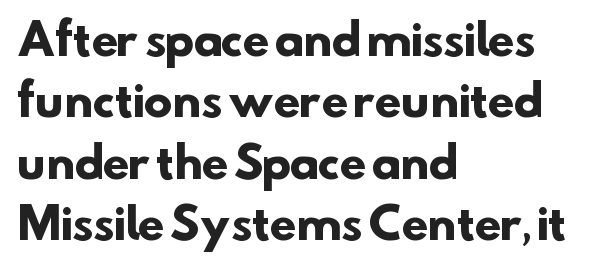
Regular leading. The foot of each line stays bare and open. The lines are quadded left. Bold? Absolutely — the strokes are thick and heavy. Nothing sits at the stroke ends, so this counts as sans-serif. Standard letterfit; no display-style spreading of the glyphs.
